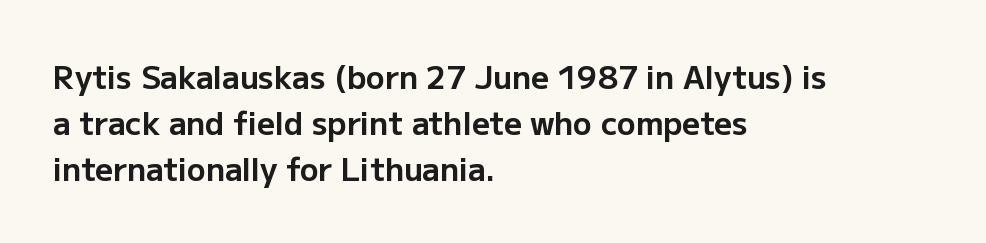
Is this a sans? Yes — the strokes have no serifs. These lines are rendered in a variable-pitch font. Upright lettering throughout. Leftover space on each line is placed entirely after the last word. Any mark beneath the type? The region is blank. Honestly, the row spacing looks completely unremarkable.
